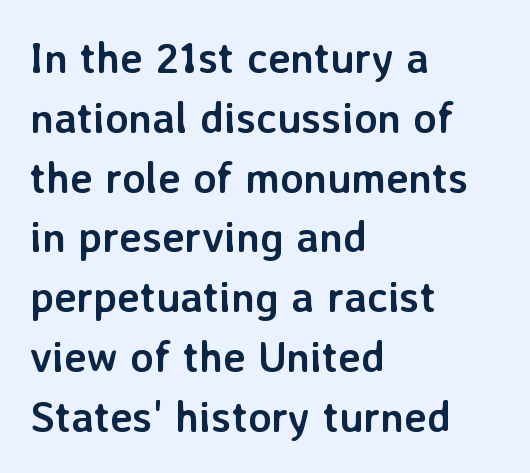
{"serif": "no", "italic": "no", "bold": "yes", "weight": "semibold", "width": "normal", "stroke_contrast": "low", "x_height": "medium", "monospaced": "no", "underline": "no", "align": "left", "line_spacing": "normal", "line_spacing_ratio": 1.39, "letter_spacing": "normal", "letter_spacing_em": 0.0, "glyph_px": 43}
